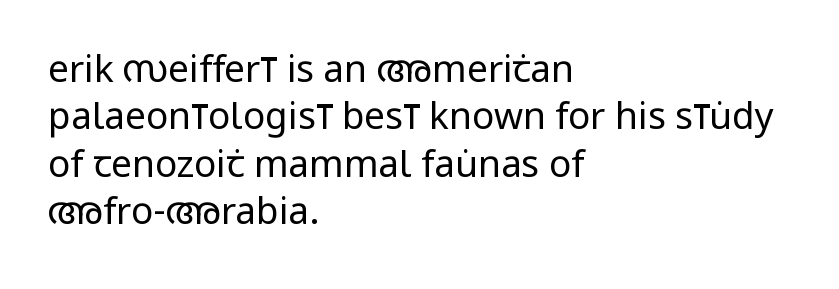
The image shows 37 px regular-weight, condensed sans-serif type, upright; set left-aligned, normal line spacing (1.28x), normal letter spacing, not underlined; low stroke contrast and a large x-height.
